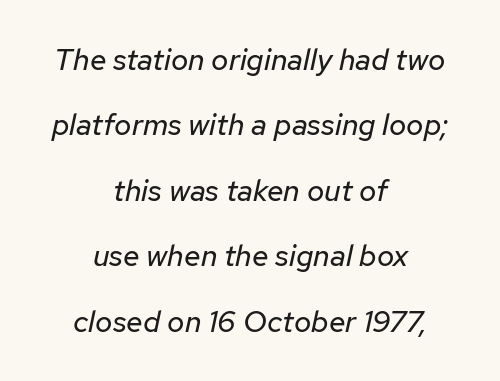
The image shows 30 px regular-weight type, italic (leaning right); set centered, loose line spacing (2.18x), normal letter spacing, not underlined; low stroke contrast and a medium x-height.
